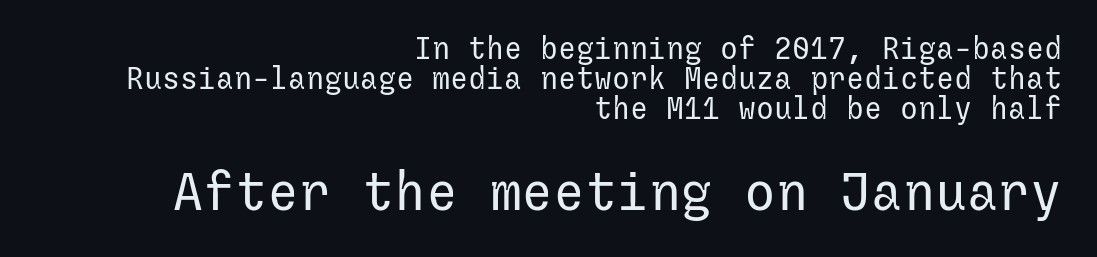
{"serif": "no", "italic": "no", "bold": "no", "weight": "regular", "width": "normal", "stroke_contrast": "low", "x_height": "medium", "underline": "no", "align": "right", "line_spacing": "tight", "line_spacing_ratio": 1.0, "letter_spacing": "normal", "letter_spacing_em": 0.0, "larger_block": "second", "size_ratio": 1.77, "glyph_px": 53}
